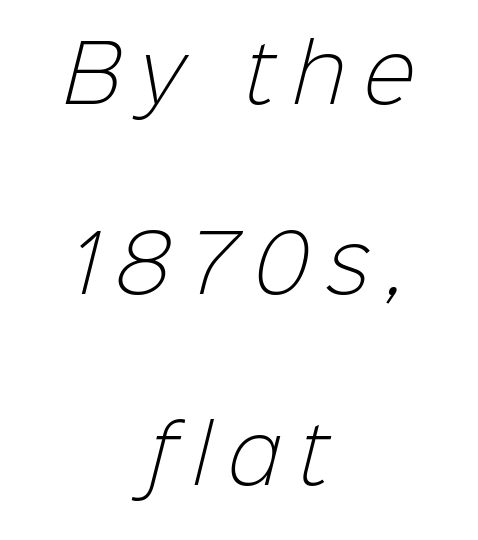
The vertical gap from one line to the next is large. Letters rest on an invisible, unmarked baseline. A centered setting, common on invitations and titles, is used for this passage. Type style note: lacks serifs. A light-to-regular cut is what we see here.
